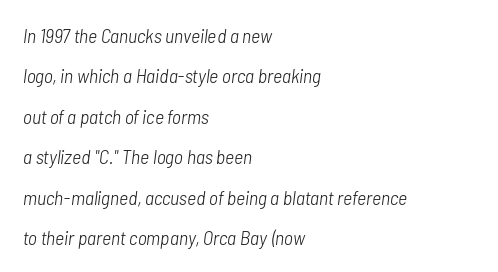
The image shows 20 px text type, italic (leaning right); set left-aligned, loose line spacing (2.02x), normal letter spacing, not underlined.
